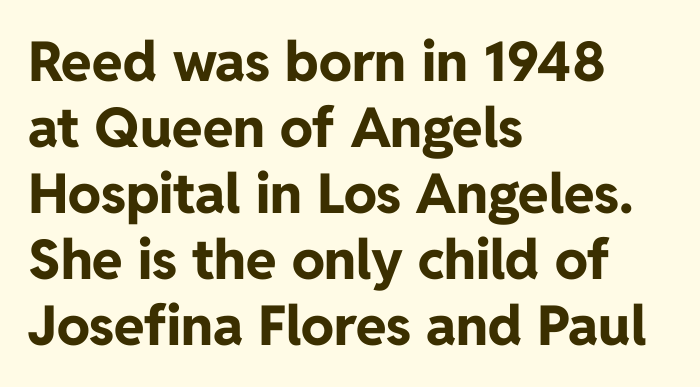
The image shows 55 px bold sans-serif type, upright; set left-aligned, line spacing 1.2x, normal letter spacing, not underlined; low stroke contrast and a medium x-height.
